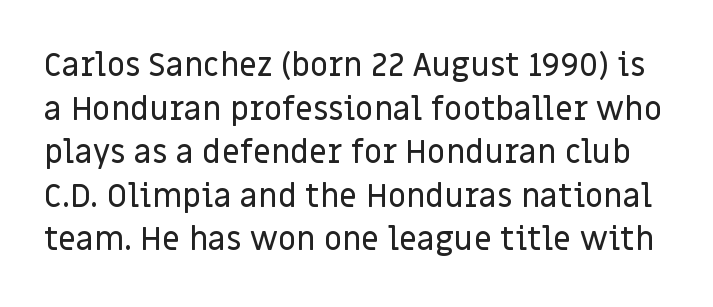
The image shows 32 px sans-serif type, upright; set normal line spacing (1.36x), normal letter spacing, not underlined; low stroke contrast and a large x-height.
